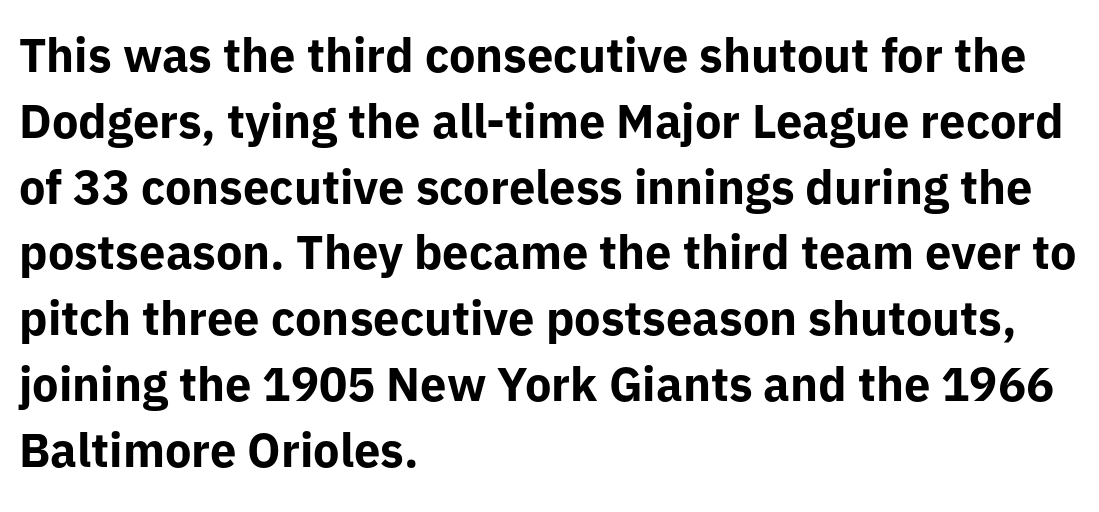
{"serif": "no", "italic": "no", "bold": "yes", "weight": "bold", "width": "normal", "stroke_contrast": "low", "x_height": "medium", "monospaced": "no", "underline": "no", "align": "left", "line_spacing": "normal", "line_spacing_ratio": 1.4, "letter_spacing": "normal", "letter_spacing_em": 0.0, "glyph_px": 47}
